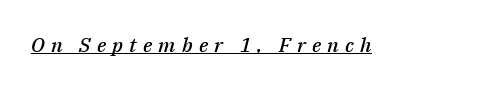
{"italic": "yes", "lean": "right", "slant_degrees": 14, "bold": "semi", "underline": "yes", "letter_spacing": "wide", "letter_spacing_em": 0.31, "glyph_px": 20}
